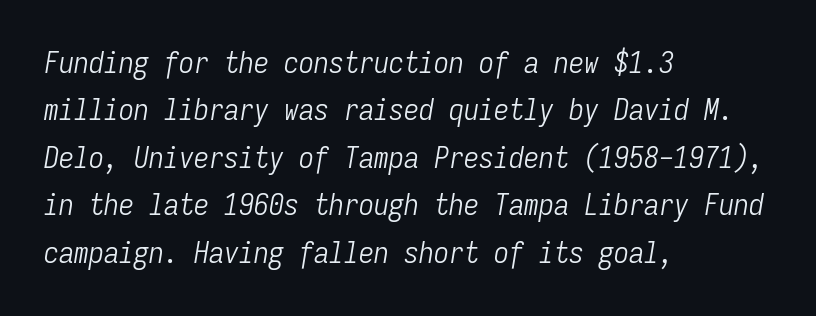
The image shows 30 px light, condensed type, italic (leaning right), monospaced; set left-aligned, normal line spacing (1.58x), normal letter spacing, not underlined; low stroke contrast and a medium x-height.
